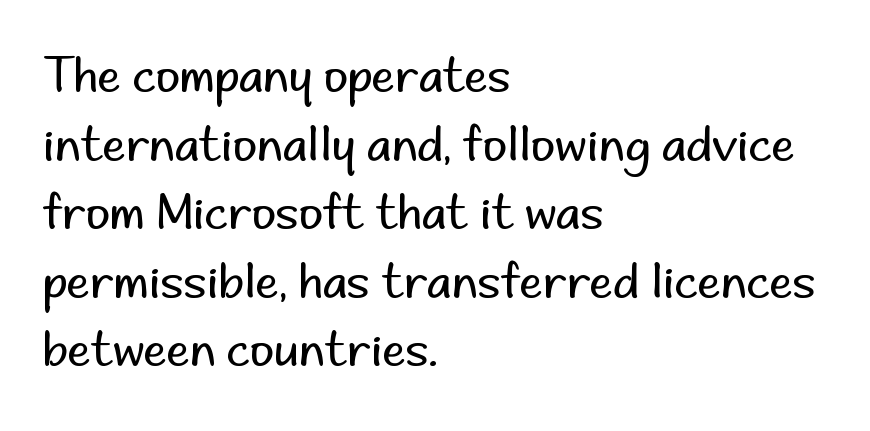
Q: Is the text bold? A: No.
Q: Is the text italic (slanted)? A: No, it is upright.
Q: Is the typeface a serif or a sans-serif typeface? A: Sans-serif.
Q: Is the text underlined? A: No.
Q: How is the paragraph aligned? A: Left-aligned.
Q: Is the spacing between letters normal or unusually wide? A: Normal.
Q: Is the spacing between lines tight, normal or loose? A: Normal.
Q: Width (condensed, normal, or wide)? A: Normal.
Q: Stroke contrast? A: Low.
Q: x-height? A: Small.
Q: Monospaced? A: No.
